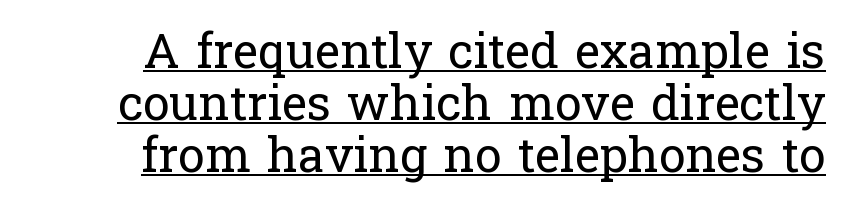
Q: Is the text bold? A: No.
Q: Is the text italic (slanted)? A: No, it is upright.
Q: Is the typeface a serif or a sans-serif typeface? A: Serif.
Q: Is the text underlined? A: Yes.
Q: Is the spacing between letters normal or unusually wide? A: Normal.
Q: Is the spacing between lines tight, normal or loose? A: Tight.
Q: Width (condensed, normal, or wide)? A: Normal.
Q: Stroke contrast? A: Low.
Q: x-height? A: Medium.
Q: Monospaced? A: No.
